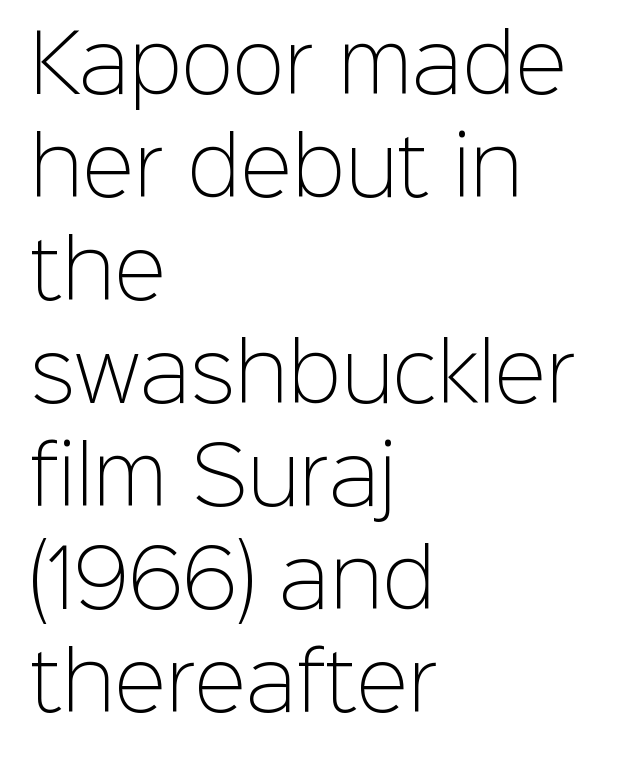
The image shows 78 px light sans-serif type, upright; set left-aligned, normal line spacing (1.32x), normal letter spacing, not underlined; low stroke contrast and a medium x-height.
